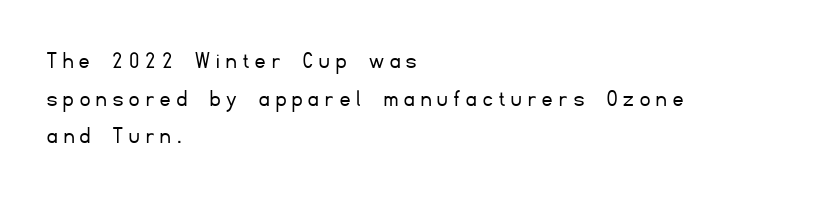
The image shows 25 px text type, upright; set left-aligned, normal line spacing (1.51x), unusually wide letter spacing (+0.25 em), not underlined.
